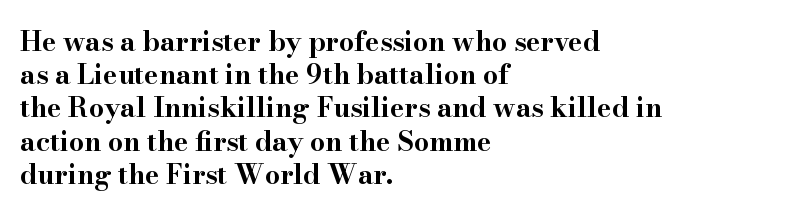
There is no visible air inserted between adjacent glyphs. In terms of weight, the rendering is a true, heavy bold. Visually the block forms a straight wall on the left and a jagged coastline on the right. Lines of text with bare space underneath. If you drew a line through each stem, it would be perfectly vertical.
